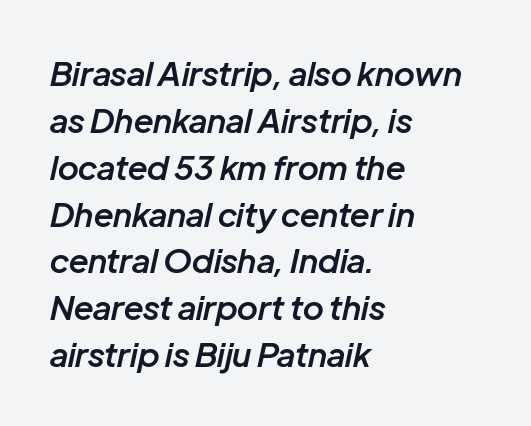
Do the characters align in a grid? No, the font is proportional. Evenly set lines give the paragraph a standard silhouette. Words appear dense and cohesive because spacing is normal. Notice the strokes are somewhat thickened but not fully heavy: this is a semibold. The passage shown is not underscored anywhere. A classic flush-left, rag-right setting is used for this passage.
